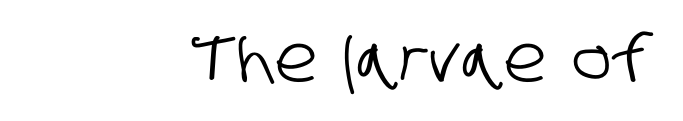
Q: Is the typeface a serif or a sans-serif typeface? A: Sans-serif.
Q: Is the text underlined? A: No.
Q: How is the paragraph aligned? A: Right-aligned.
Q: Is the spacing between letters normal or unusually wide? A: Normal.
Q: Width (condensed, normal, or wide)? A: Condensed.
Q: Stroke contrast? A: Low.
Q: x-height? A: Large.
Q: Monospaced? A: No.
